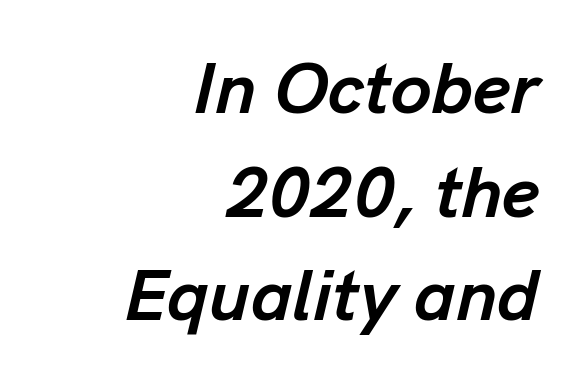
This rendering leaves character spacing at its baseline value. Each letter keeps its own natural width here, so spacing adapts to shape. The rendering uses a moderate line-height, typical for paragraphs. The font is running at its bold setting. The string is rendered with underlining switched off.
